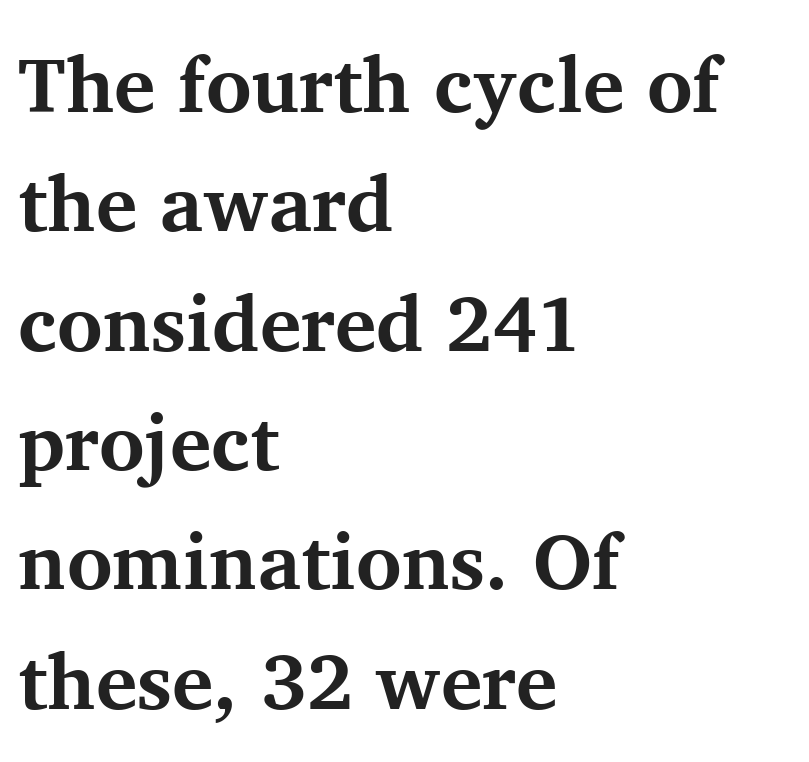
Q: Is the text bold? A: Yes.
Q: Is the text italic (slanted)? A: No, it is upright.
Q: Is the typeface a serif or a sans-serif typeface? A: Serif.
Q: Is the text underlined? A: No.
Q: How is the paragraph aligned? A: Left-aligned.
Q: Is the spacing between letters normal or unusually wide? A: Normal.
Q: Is the spacing between lines tight, normal or loose? A: Normal.
Q: Width (condensed, normal, or wide)? A: Normal.
Q: Stroke contrast? A: Medium.
Q: x-height? A: Medium.
Q: Monospaced? A: No.
